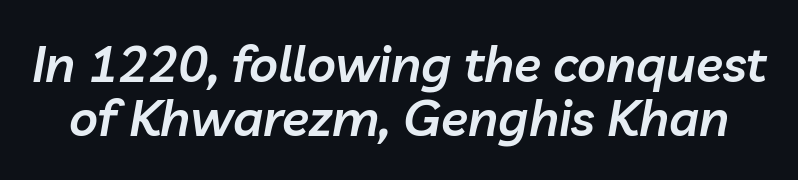
One glance says dense: line gaps are narrower than usual. Only glyphs here, with clear space below each row. Rendered with sloped, italic letterforms. Between one letter and the next there's only the usual sliver of space. The rendering uses natural spacing where letterforms have individual widths.
